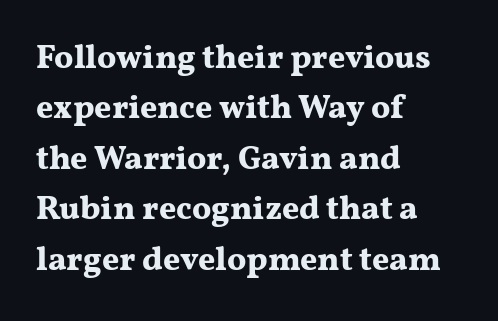
{"serif": "yes", "italic": "no", "bold": "yes", "weight": "bold", "width": "wide", "stroke_contrast": "medium", "x_height": "medium", "monospaced": "no", "underline": "no", "align": "left", "line_spacing": "normal", "line_spacing_ratio": 1.53, "letter_spacing": "normal", "letter_spacing_em": 0.0, "glyph_px": 33}
